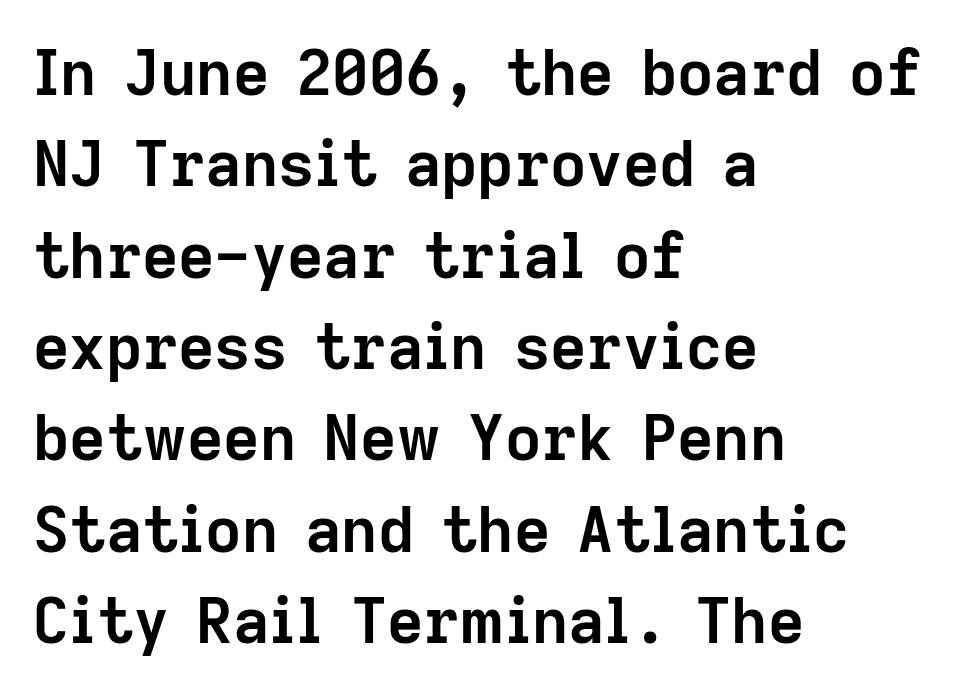
The horizontal fit of the characters is conventional and even. The letters advance in unequal steps, a hallmark of proportional type. The gap between lines stays unmarked. The type sits square on the baseline with zero lean. What's the leading like? Ordinary, nothing unusual.
